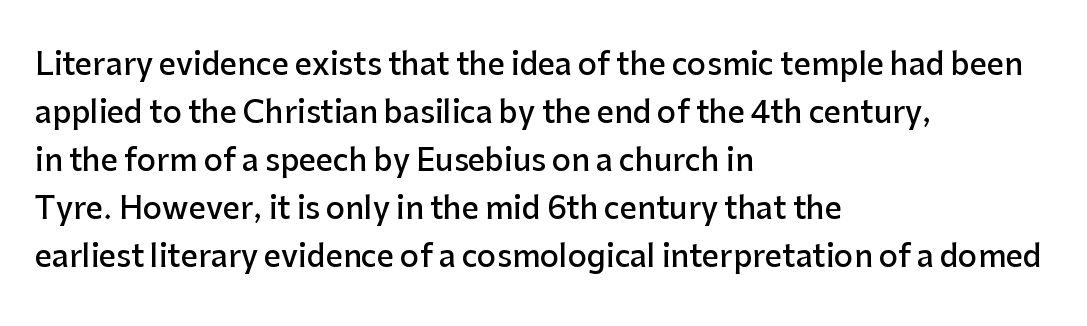
{"serif": "no", "italic": "no", "bold": "semi", "weight": "semibold", "width": "normal", "stroke_contrast": "low", "x_height": "medium", "monospaced": "no", "underline": "no", "align": "left", "line_spacing": "normal", "line_spacing_ratio": 1.6, "letter_spacing": "normal", "letter_spacing_em": 0.0, "glyph_px": 30}
